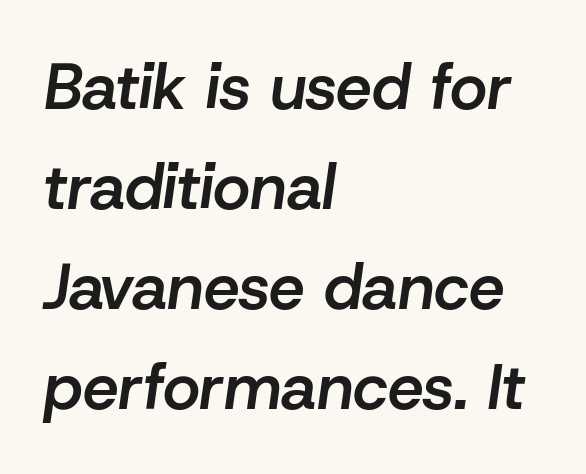
Q: Is the text bold? A: Semi-bold.
Q: Is the text italic (slanted)? A: Yes, it leans right by about 8 degrees.
Q: Is the text underlined? A: No.
Q: How is the paragraph aligned? A: Left-aligned.
Q: Is the spacing between letters normal or unusually wide? A: Normal.
Q: Is the spacing between lines tight, normal or loose? A: Normal.
Q: Width (condensed, normal, or wide)? A: Normal.
Q: Stroke contrast? A: Low.
Q: x-height? A: Medium.
Q: Monospaced? A: No.
